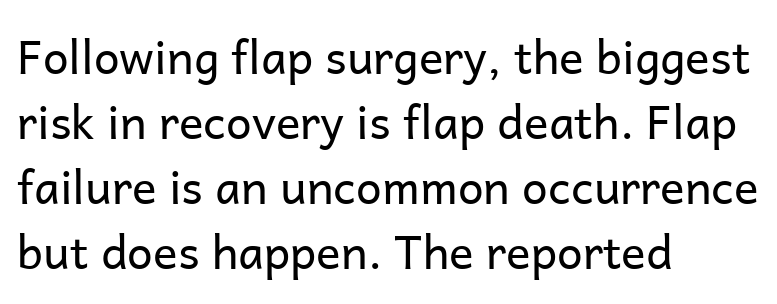
{"serif": "no", "italic": "no", "bold": "no", "weight": "regular", "width": "normal", "stroke_contrast": "low", "x_height": "medium", "monospaced": "no", "underline": "no", "align": "left", "line_spacing": "normal", "line_spacing_ratio": 1.41, "letter_spacing": "normal", "letter_spacing_em": 0.0, "glyph_px": 46}
